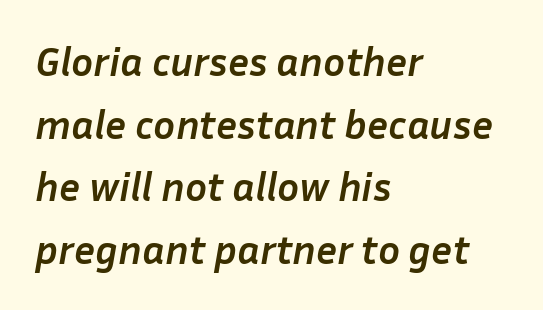
Posture: slanted. Caption: bold face, heavy strokes. You could not count columns in this text — the font is proportionally spaced. Leading: standard. Inter-character spacing is left at the font's built-in metrics. The text block is weighted toward the left margin, trailing off unevenly rightward.
